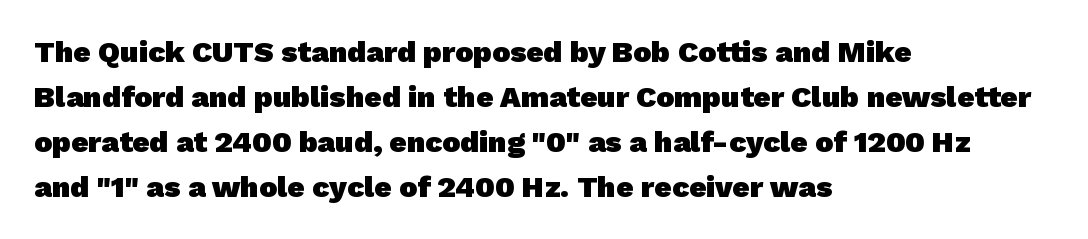
{"serif": "no", "bold": "yes", "weight": "heavy", "width": "normal", "stroke_contrast": "low", "x_height": "medium", "monospaced": "no", "underline": "no", "align": "left", "line_spacing": "normal", "line_spacing_ratio": 1.5, "letter_spacing": "normal", "letter_spacing_em": 0.0, "glyph_px": 30}
